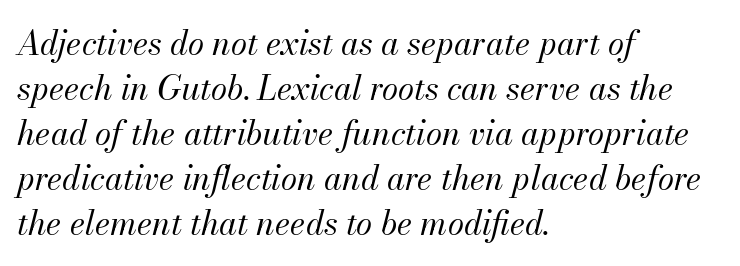
{"italic": "yes", "lean": "right", "slant_degrees": 13, "bold": "no", "weight": "regular", "width": "normal", "stroke_contrast": "medium", "x_height": "small", "monospaced": "no", "underline": "no", "align": "left", "line_spacing": "normal", "line_spacing_ratio": 1.36, "letter_spacing": "normal", "letter_spacing_em": 0.0, "glyph_px": 33}
